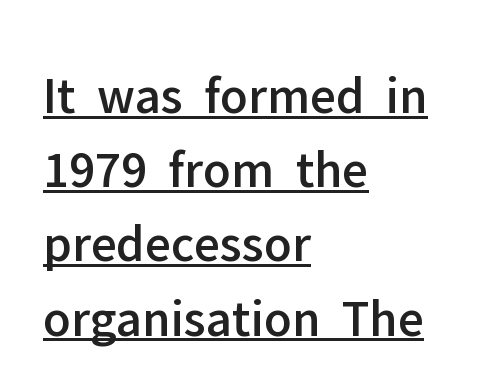
The image shows 53 px sans-serif type, upright; set left-aligned, normal line spacing (1.4x), normal letter spacing, underlined; low stroke contrast and a medium x-height.
